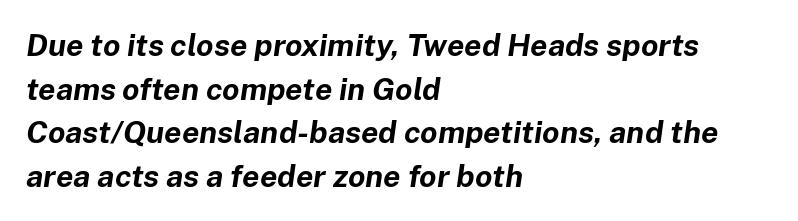
{"italic": "yes", "lean": "right", "slant_degrees": 8, "bold": "yes", "weight": "bold", "width": "normal", "stroke_contrast": "low", "x_height": "medium", "monospaced": "no", "underline": "no", "align": "left", "line_spacing": "normal", "line_spacing_ratio": 1.41, "letter_spacing": "normal", "letter_spacing_em": 0.0, "glyph_px": 31}
